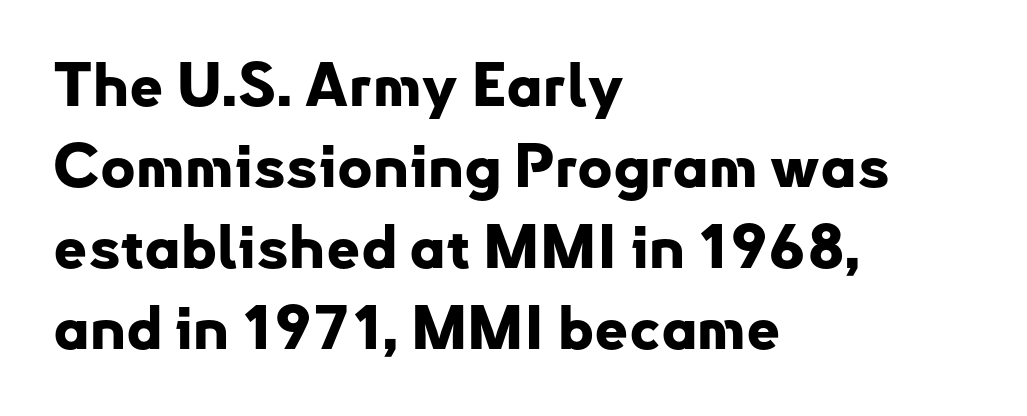
{"serif": "no", "italic": "no", "bold": "yes", "weight": "bold", "width": "normal", "stroke_contrast": "low", "x_height": "small", "monospaced": "no", "underline": "no", "align": "left", "line_spacing": "normal", "line_spacing_ratio": 1.35, "letter_spacing": "normal", "letter_spacing_em": 0.0, "glyph_px": 60}
